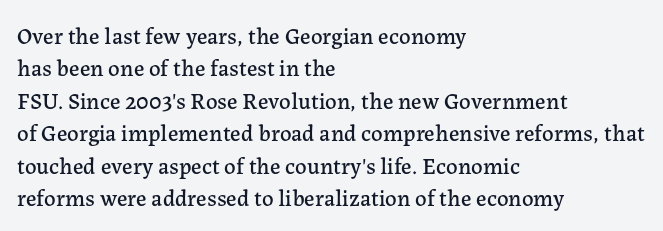
The image shows 23 px text type, upright; set left-aligned, normal line spacing (1.41x), normal letter spacing, not underlined.
